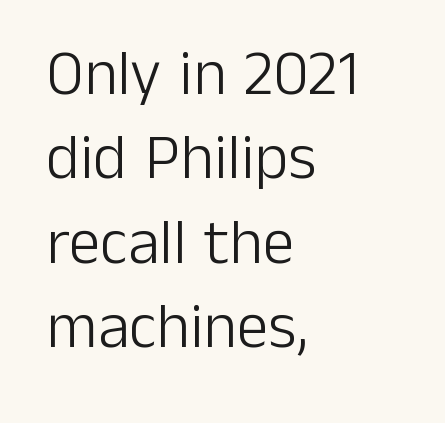
Q: Is the text bold? A: No.
Q: Is the text italic (slanted)? A: No, it is upright.
Q: Is the typeface a serif or a sans-serif typeface? A: Sans-serif.
Q: Is the text underlined? A: No.
Q: How is the paragraph aligned? A: Left-aligned.
Q: Is the spacing between letters normal or unusually wide? A: Normal.
Q: Is the spacing between lines tight, normal or loose? A: Normal.
Q: Width (condensed, normal, or wide)? A: Normal.
Q: Stroke contrast? A: Low.
Q: x-height? A: Medium.
Q: Monospaced? A: No.
